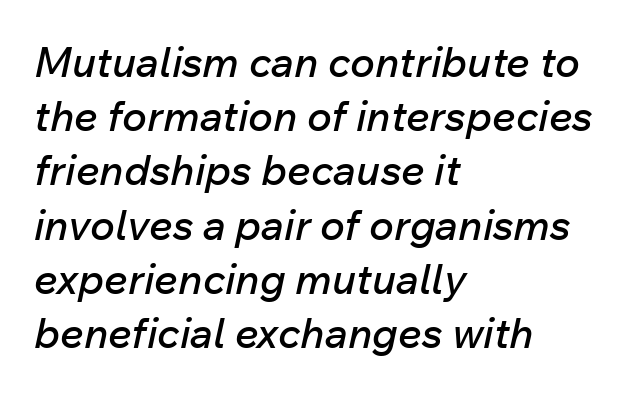
The image shows 42 px text type, italic (leaning right); set left-aligned, normal line spacing (1.29x), normal letter spacing, not underlined; low stroke contrast and a medium x-height.
